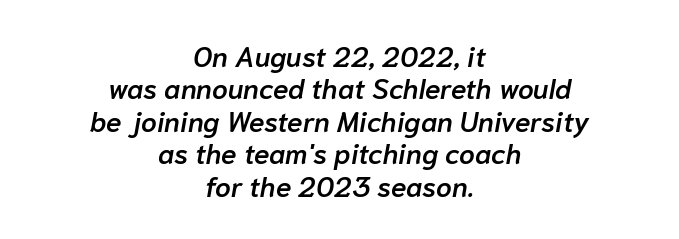
The image shows 28 px semibold type, italic (leaning right); set centered, line spacing 1.16x, normal letter spacing, not underlined; low stroke contrast and a medium x-height.
